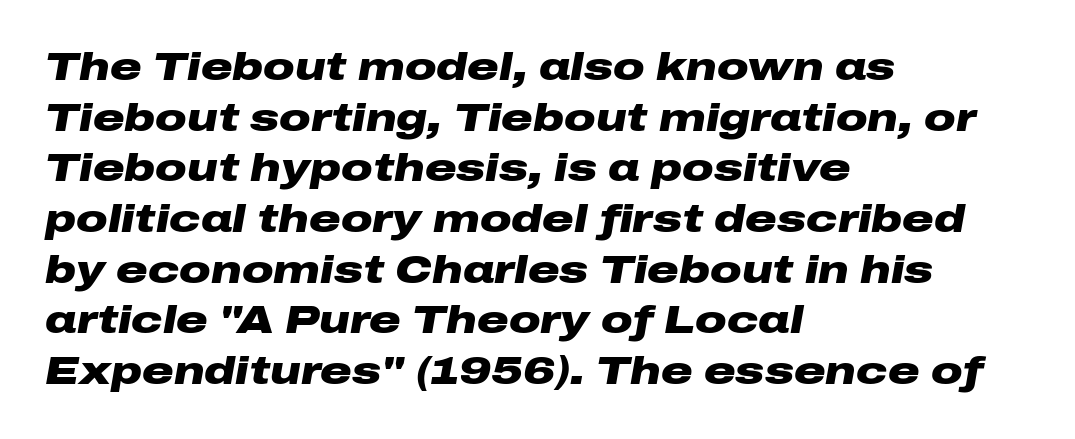
The image shows 39 px heavy, wide type, italic (leaning right); set left-aligned, normal line spacing (1.3x), normal letter spacing, not underlined; low stroke contrast and a medium x-height.
